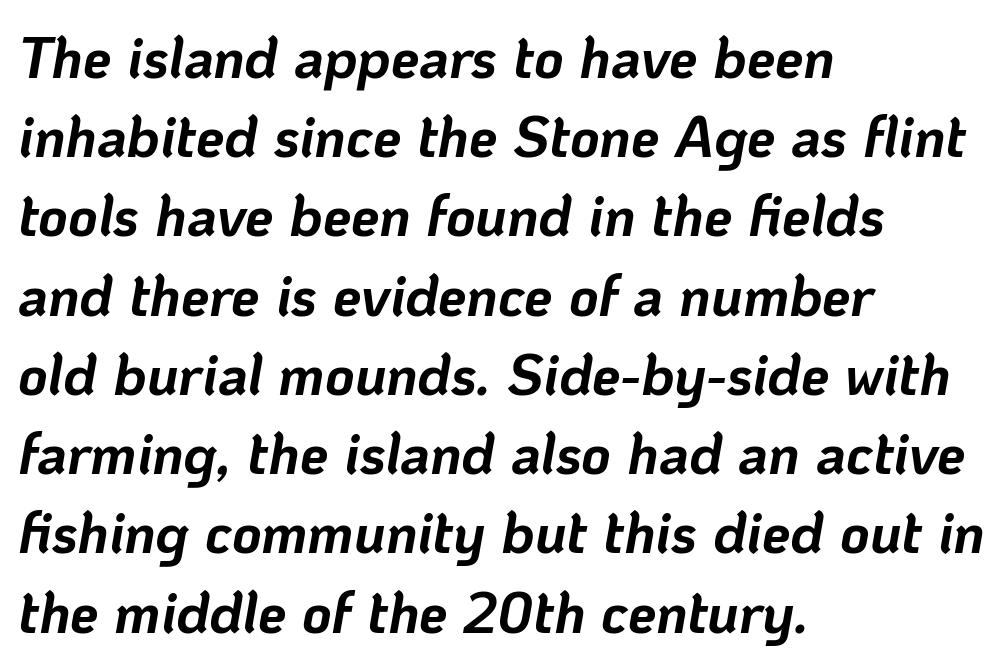
Q: Is the text bold? A: Yes.
Q: Is the text italic (slanted)? A: Yes, it leans right by about 10 degrees.
Q: Is the text underlined? A: No.
Q: How is the paragraph aligned? A: Left-aligned.
Q: Is the spacing between letters normal or unusually wide? A: Normal.
Q: Is the spacing between lines tight, normal or loose? A: Normal.
Q: Width (condensed, normal, or wide)? A: Normal.
Q: Stroke contrast? A: Low.
Q: x-height? A: Medium.
Q: Monospaced? A: No.
